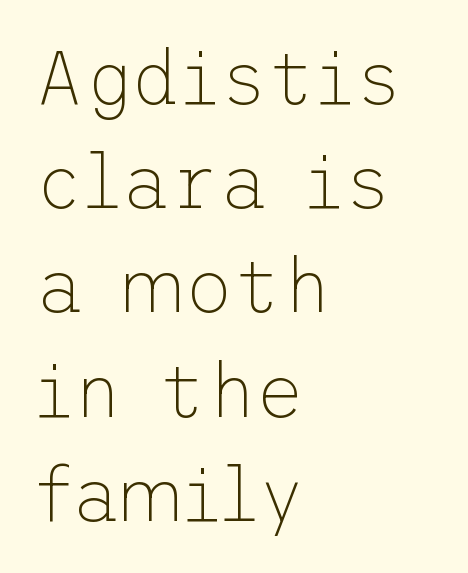
{"serif": "no", "italic": "no", "bold": "no", "weight": "thin", "width": "normal", "stroke_contrast": "low", "x_height": "medium", "underline": "no", "align": "left", "line_spacing": "normal", "line_spacing_ratio": 1.39, "letter_spacing": "normal", "letter_spacing_em": 0.0, "glyph_px": 75}
